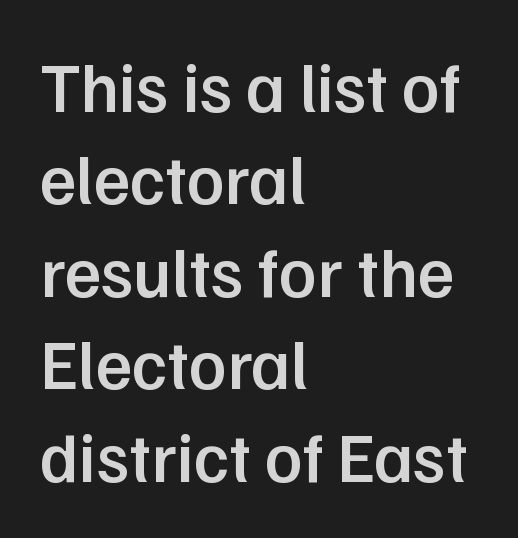
A typesetter would label this face a sans. The line texture is even and compact thanks to regular tracking. Slightly chunky letters — semibold, I'd say, not full bold. The designer left line spacing at the default.
